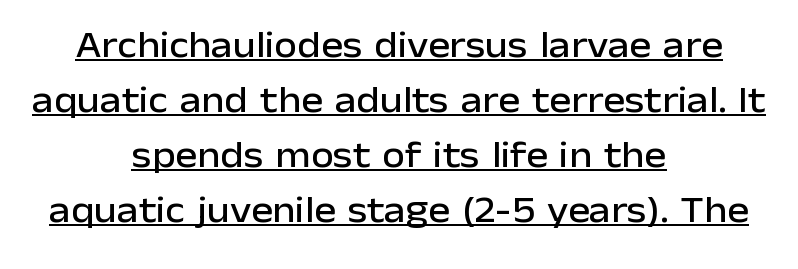
{"serif": "no", "italic": "no", "width": "normal", "stroke_contrast": "low", "x_height": "medium", "monospaced": "no", "underline": "yes", "align": "center", "line_spacing": "normal", "line_spacing_ratio": 1.49, "letter_spacing": "normal", "letter_spacing_em": 0.0, "glyph_px": 37}
